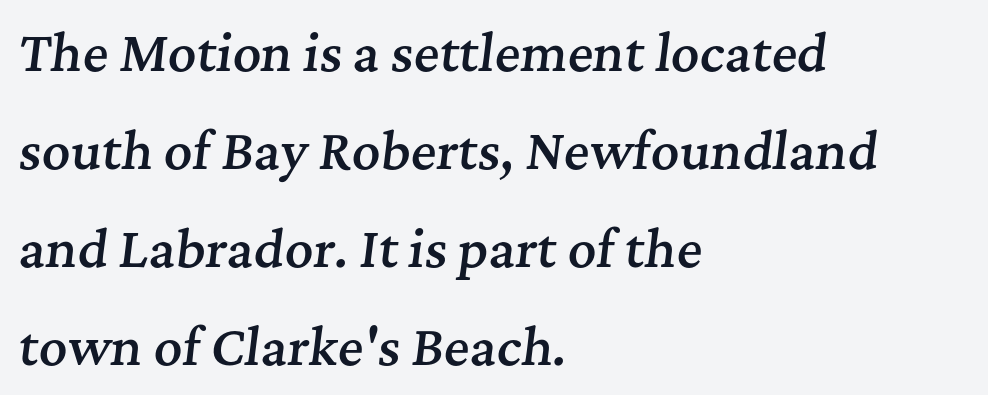
How heavy is the stroke? Medium-heavy — a semibold, shy of bold. Quick note: interline space is abundant. Spacing verdict: proportional, widths tailored to each character. Tracking here is standard; glyphs follow each other at the usual distance. Line starts are locked; line ends wander. The space directly below the letters is spotless.
